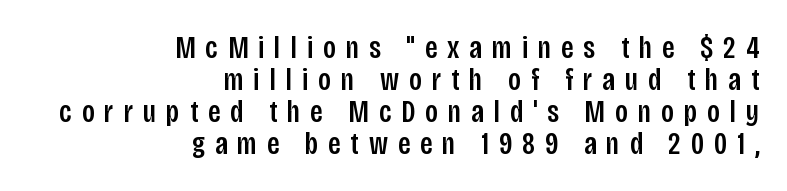
Serif or sans? Sans — the stroke terminals are bare. A student would call this right alignment; a typographer would say flush right, rag left. The face used here is proportionally spaced, like ordinary book or web type. Tall strokes in this sample are plumb rather than angled. The vertical gap from one line to the next is small. The face used here is rendered with a markedly widened letterfit.
